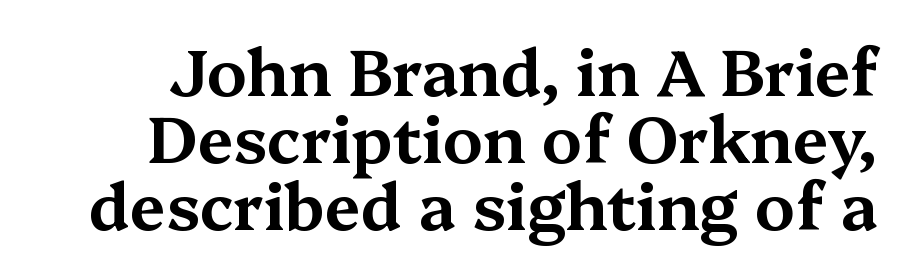
The string is rendered with underlining switched off. Check where the strokes stop: tiny serifs finish them off. A typesetter would call this proportional, since set widths differ per character. Glyph-to-glyph distance matches everyday printed text. Style check: upright.
